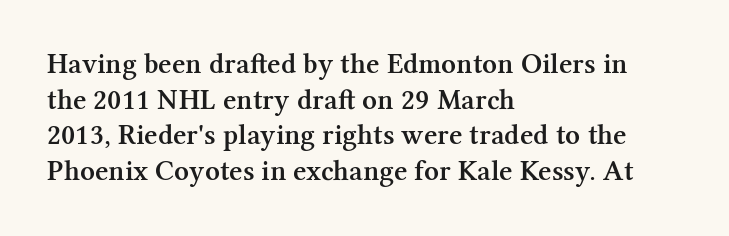
The image shows 29 px semibold serif type, upright; set left-aligned, line spacing 1.23x, normal letter spacing, not underlined; medium stroke contrast and a medium x-height.
